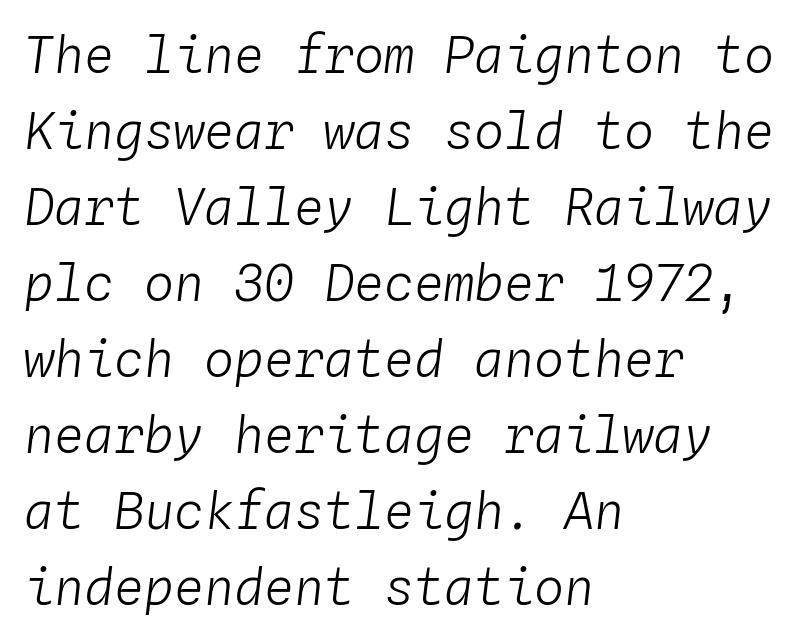
The image shows 50 px light type, italic (leaning right), monospaced; set left-aligned, normal line spacing (1.52x), normal letter spacing, not underlined; low stroke contrast and a medium x-height.
